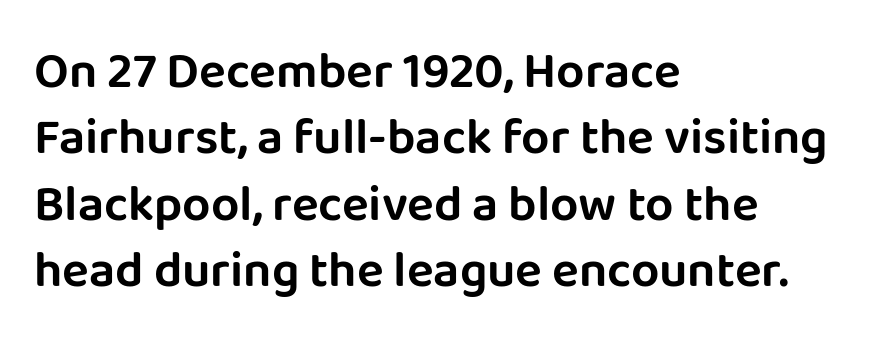
The passage shown stacks its lines at a standard gap. Nope, no serifs anywhere on these letters. Proportional: the letters do not fall into vertical columns. A bare baseline throughout the passage. Spacing between characters is what you'd get straight out of the box.
